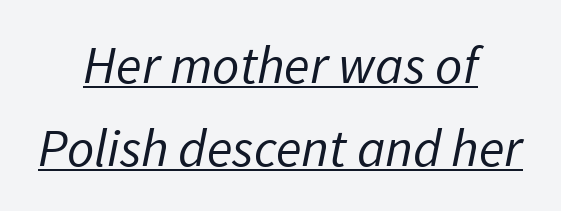
You could call the tracking neutral — neither tight nor loose. Each line is balanced around a shared central axis. Is this a fixed-width face? No — the glyphs have proportional, varying widths. Weight class: somewhere from thin through regular. Decoration check: the copy is underlined. Is this a sans? Yes — the strokes have no serifs.
